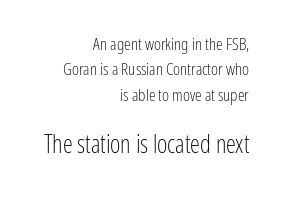
Each stroke keeps to a modest, everyday thickness or less. Two sizes are in play, and the larger belongs to the second block. Each word holds together tightly as a unit, with standard inter-letter gaps. The lettering holds an erect, upright posture throughout. The leading is moderate, giving the passage an even texture. The rendering anchors every line to the right-hand side.
